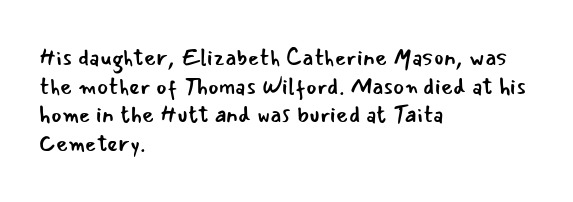
{"italic": "no", "bold": "no", "underline": "no", "align": "left", "line_spacing": "normal", "line_spacing_ratio": 1.25, "letter_spacing": "normal", "letter_spacing_em": 0.0, "glyph_px": 23}
